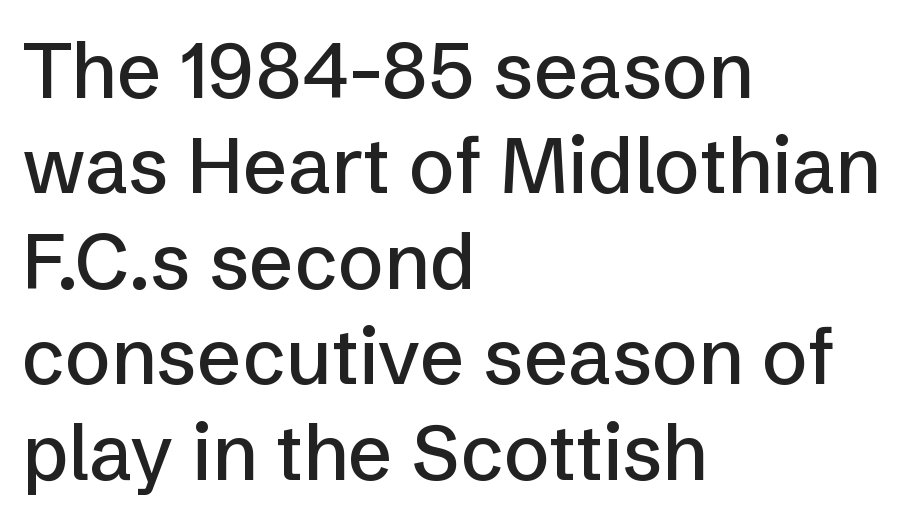
Q: Is the text italic (slanted)? A: No, it is upright.
Q: Is the typeface a serif or a sans-serif typeface? A: Sans-serif.
Q: Is the text underlined? A: No.
Q: How is the paragraph aligned? A: Left-aligned.
Q: Is the spacing between letters normal or unusually wide? A: Normal.
Q: Width (condensed, normal, or wide)? A: Normal.
Q: Stroke contrast? A: Low.
Q: x-height? A: Medium.
Q: Monospaced? A: No.
